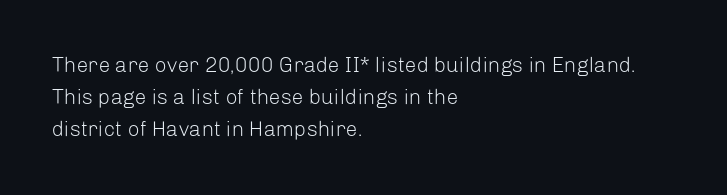
{"italic": "no", "bold": "no", "underline": "no", "align": "left", "line_spacing": "normal", "line_spacing_ratio": 1.53, "letter_spacing": "normal", "letter_spacing_em": 0.0, "glyph_px": 21}
